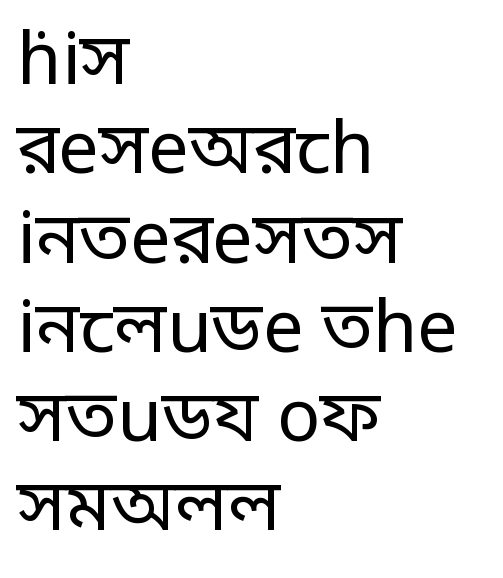
{"serif": "no", "italic": "no", "bold": "no", "weight": "regular", "width": "condensed", "stroke_contrast": "low", "monospaced": "no", "underline": "no", "align": "left", "line_spacing_ratio": 1.24, "letter_spacing": "normal", "letter_spacing_em": 0.0, "glyph_px": 72}
